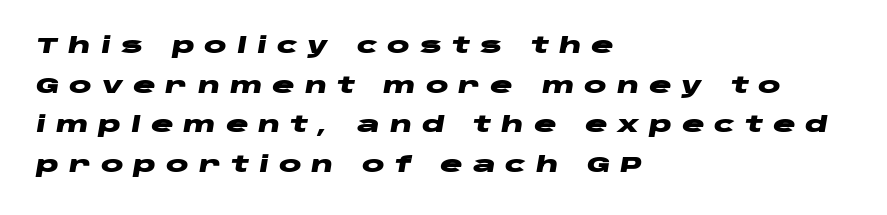
Q: Is the text bold? A: Yes.
Q: Is the text italic (slanted)? A: Yes, it leans right by about 10 degrees.
Q: Is the text underlined? A: No.
Q: How is the paragraph aligned? A: Left-aligned.
Q: Is the spacing between letters normal or unusually wide? A: Unusually wide.
